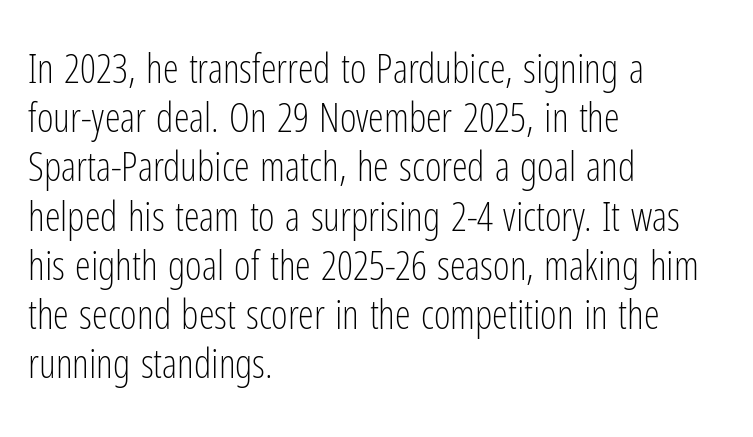
Q: Is the text bold? A: No.
Q: Is the text italic (slanted)? A: No, it is upright.
Q: Is the typeface a serif or a sans-serif typeface? A: Sans-serif.
Q: Is the text underlined? A: No.
Q: How is the paragraph aligned? A: Left-aligned.
Q: Is the spacing between letters normal or unusually wide? A: Normal.
Q: Width (condensed, normal, or wide)? A: Condensed.
Q: Stroke contrast? A: Low.
Q: x-height? A: Medium.
Q: Monospaced? A: No.
